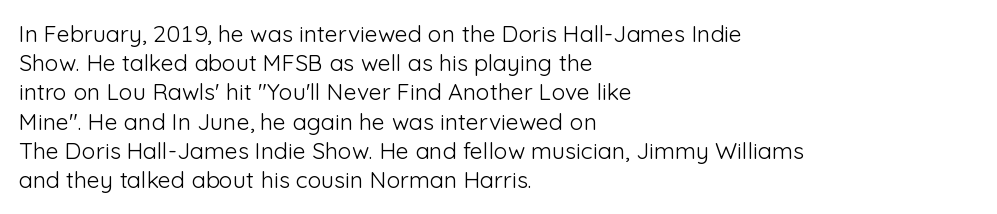
Q: Is the text bold? A: No.
Q: Is the text italic (slanted)? A: No, it is upright.
Q: Is the text underlined? A: No.
Q: How is the paragraph aligned? A: Left-aligned.
Q: Is the spacing between letters normal or unusually wide? A: Normal.
Q: Is the spacing between lines tight, normal or loose? A: Normal.
